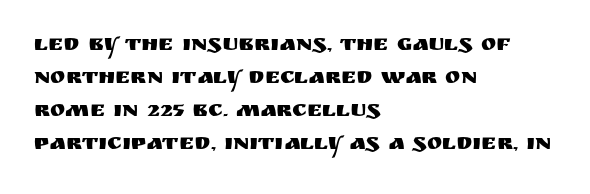
{"italic": "no", "underline": "no", "align": "left", "line_spacing": "normal", "line_spacing_ratio": 1.44, "letter_spacing": "normal", "letter_spacing_em": 0.0, "glyph_px": 23}
